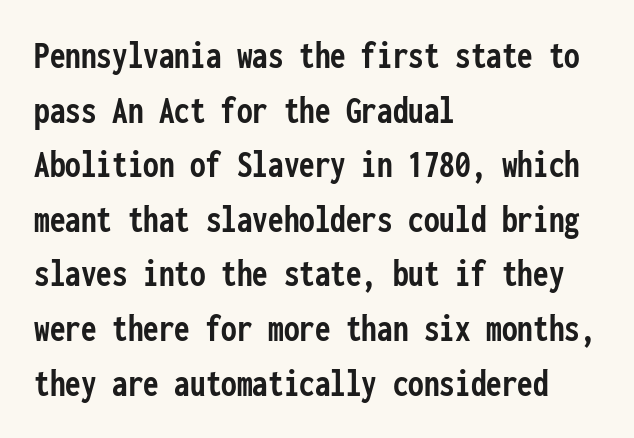
Q: Is the text bold? A: Yes.
Q: Is the text italic (slanted)? A: No, it is upright.
Q: Is the typeface a serif or a sans-serif typeface? A: Sans-serif.
Q: Is the text underlined? A: No.
Q: How is the paragraph aligned? A: Left-aligned.
Q: Is the spacing between letters normal or unusually wide? A: Normal.
Q: Is the spacing between lines tight, normal or loose? A: Normal.
Q: Width (condensed, normal, or wide)? A: Condensed.
Q: Stroke contrast? A: Low.
Q: x-height? A: Medium.
Q: Monospaced? A: Yes.
